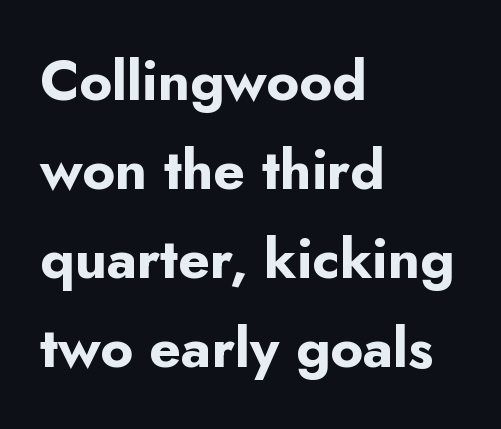
Q: Is the text bold? A: Yes.
Q: Is the text italic (slanted)? A: No, it is upright.
Q: Is the typeface a serif or a sans-serif typeface? A: Sans-serif.
Q: Is the text underlined? A: No.
Q: How is the paragraph aligned? A: Left-aligned.
Q: Is the spacing between letters normal or unusually wide? A: Normal.
Q: Is the spacing between lines tight, normal or loose? A: Normal.
Q: Width (condensed, normal, or wide)? A: Normal.
Q: Stroke contrast? A: Low.
Q: x-height? A: Small.
Q: Monospaced? A: No.
